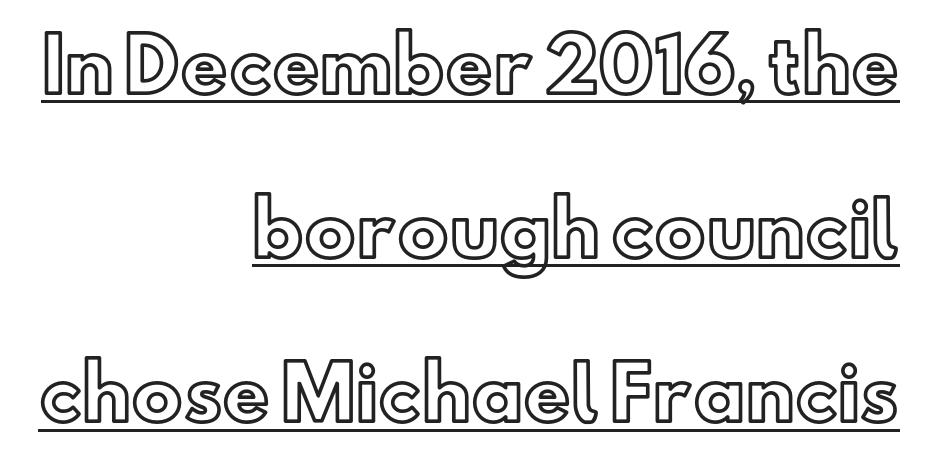
Q: Is the text italic (slanted)? A: No, it is upright.
Q: Is the text underlined? A: Yes.
Q: How is the paragraph aligned? A: Right-aligned.
Q: Is the spacing between letters normal or unusually wide? A: Normal.
Q: Is the spacing between lines tight, normal or loose? A: Loose.
Q: Width (condensed, normal, or wide)? A: Normal.
Q: x-height? A: Small.
Q: Monospaced? A: No.
